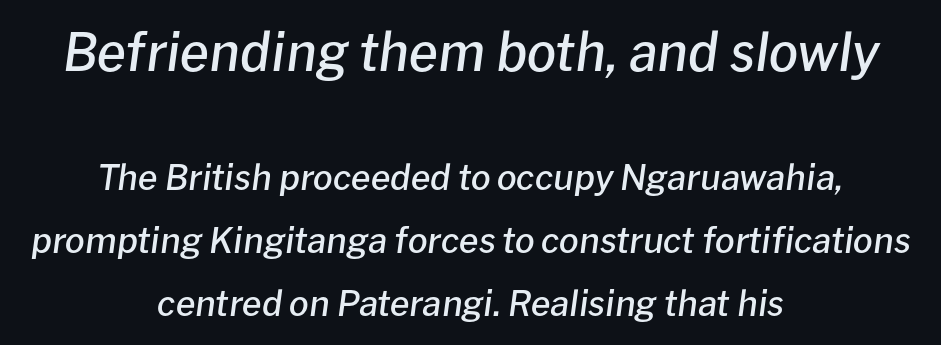
The image shows 52 px semibold type, italic (leaning right); set centered, line spacing 1.81x, normal letter spacing, not underlined; the first (top) block is 1.49x larger; low stroke contrast and a medium x-height.
